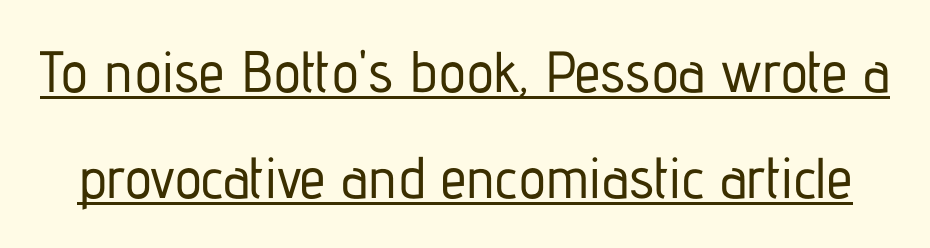
Q: Is the text italic (slanted)? A: No, it is upright.
Q: Is the typeface a serif or a sans-serif typeface? A: Sans-serif.
Q: Is the text underlined? A: Yes.
Q: Is the spacing between letters normal or unusually wide? A: Normal.
Q: Width (condensed, normal, or wide)? A: Condensed.
Q: Stroke contrast? A: Low.
Q: x-height? A: Medium.
Q: Monospaced? A: No.
